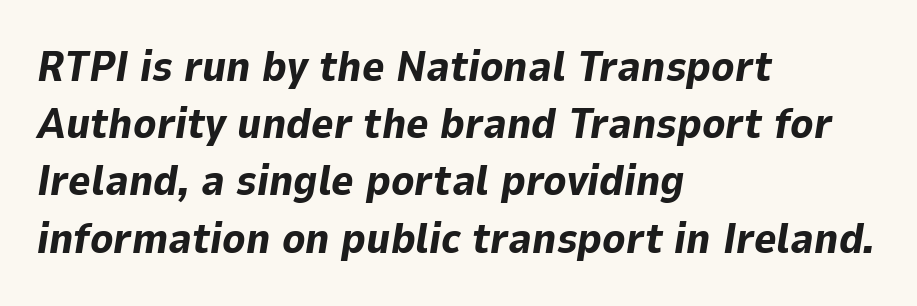
Q: Is the text bold? A: Yes.
Q: Is the text italic (slanted)? A: Yes, it leans right by about 9 degrees.
Q: Is the text underlined? A: No.
Q: How is the paragraph aligned? A: Left-aligned.
Q: Is the spacing between letters normal or unusually wide? A: Normal.
Q: Is the spacing between lines tight, normal or loose? A: Normal.
Q: Width (condensed, normal, or wide)? A: Normal.
Q: Stroke contrast? A: Low.
Q: x-height? A: Medium.
Q: Monospaced? A: No.
